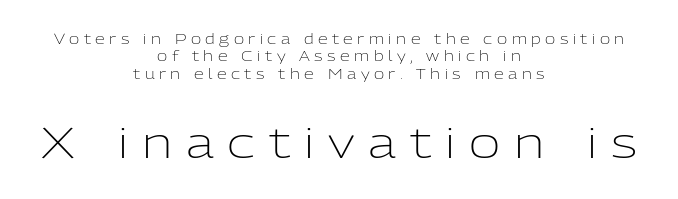
The image shows 43 px light sans-serif type, upright; set centered, line spacing 1.24x, unusually wide letter spacing (+0.32 em), not underlined; the second (bottom) block is 3.07x larger; low stroke contrast and a medium x-height.
